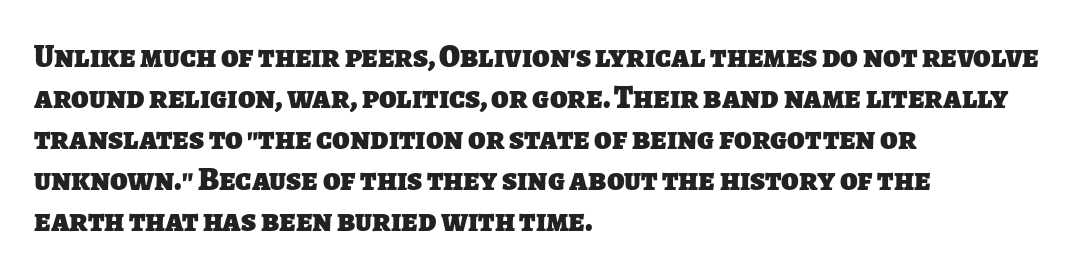
Q: Is the text bold? A: Yes.
Q: Is the typeface a serif or a sans-serif typeface? A: Sans-serif.
Q: Is the text underlined? A: No.
Q: How is the paragraph aligned? A: Left-aligned.
Q: Is the spacing between letters normal or unusually wide? A: Normal.
Q: Is the spacing between lines tight, normal or loose? A: Normal.
Q: Width (condensed, normal, or wide)? A: Normal.
Q: Stroke contrast? A: Low.
Q: x-height? A: Large.
Q: Monospaced? A: No.
